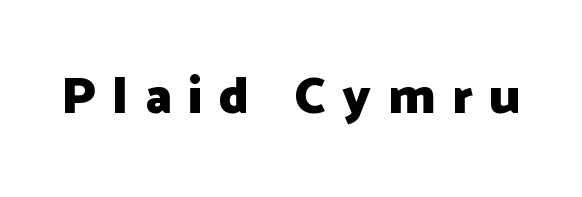
The image shows 52 px heavy sans-serif type, upright; set unusually wide letter spacing (+0.32 em), not underlined; low stroke contrast and a medium x-height.
